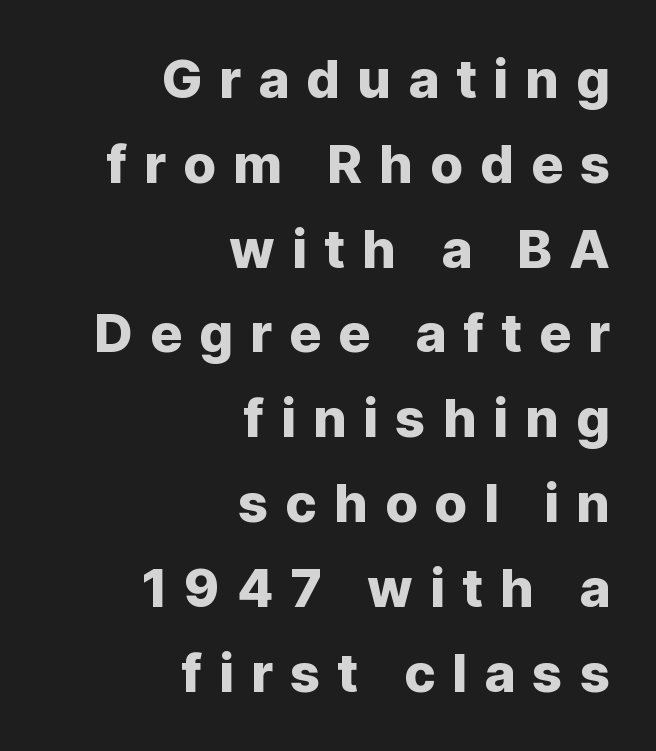
The image shows 53 px sans-serif type, upright; set right-aligned, normal line spacing (1.6x), unusually wide letter spacing (+0.32 em), not underlined; low stroke contrast and a medium x-height.
